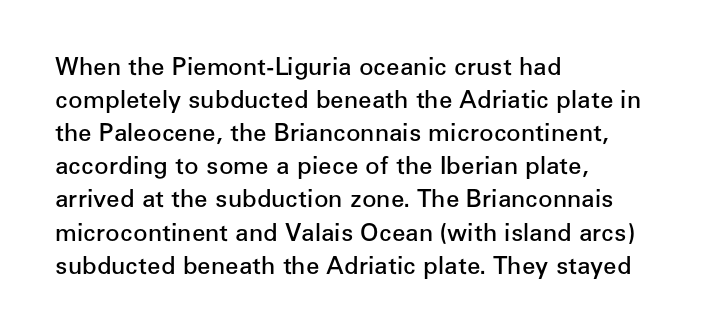
This rendering features lettering with no underline. Firm but not heavy-handed strokes: this text is semibold. Compared with typical body copy, the letter spacing here is the same. This sample is left-justified, so line endings fall wherever the words run out. Normally led — the rows are evenly, conventionally spaced.
